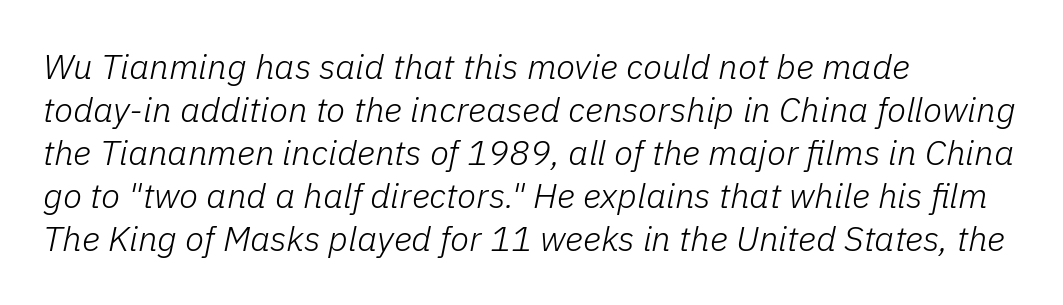
The image shows 35 px light type, italic (leaning right); set left-aligned, line spacing 1.23x, normal letter spacing, not underlined; low stroke contrast and a medium x-height.
